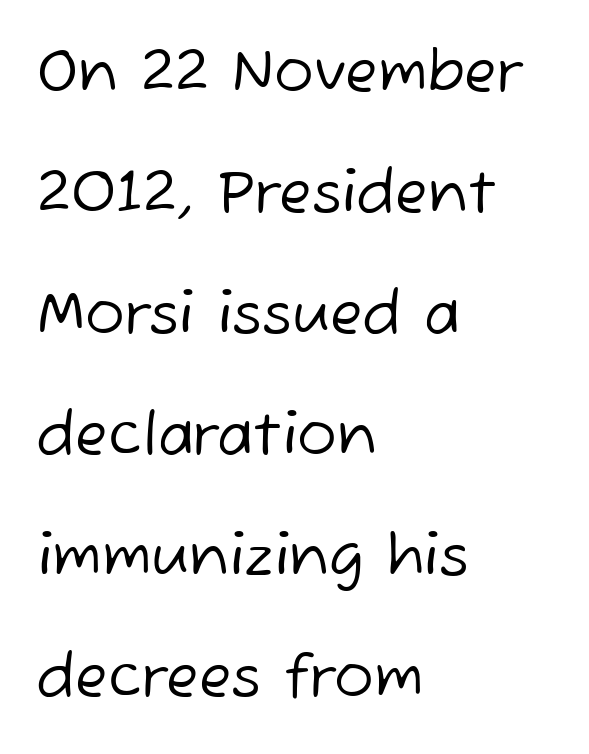
Q: Is the text bold? A: No.
Q: Is the typeface a serif or a sans-serif typeface? A: Sans-serif.
Q: Is the text underlined? A: No.
Q: How is the paragraph aligned? A: Left-aligned.
Q: Is the spacing between letters normal or unusually wide? A: Normal.
Q: Is the spacing between lines tight, normal or loose? A: Loose.
Q: Width (condensed, normal, or wide)? A: Normal.
Q: Stroke contrast? A: Low.
Q: x-height? A: Medium.
Q: Monospaced? A: No.
